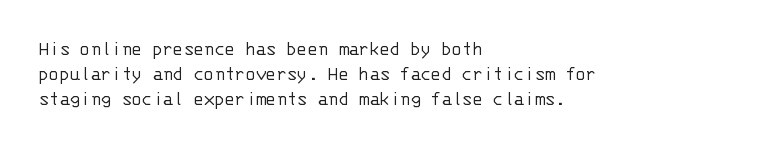
{"italic": "no", "bold": "no", "underline": "no", "align": "left", "line_spacing_ratio": 1.2, "letter_spacing": "normal", "letter_spacing_em": 0.0, "glyph_px": 21}
